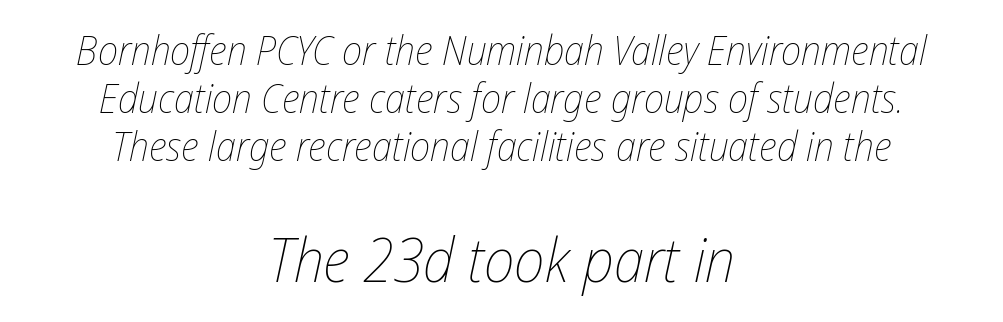
The image shows 62 px thin, condensed type, italic (leaning right); set centered, line spacing 1.17x, normal letter spacing, not underlined; the second (bottom) block is 1.51x larger; low stroke contrast and a medium x-height.
